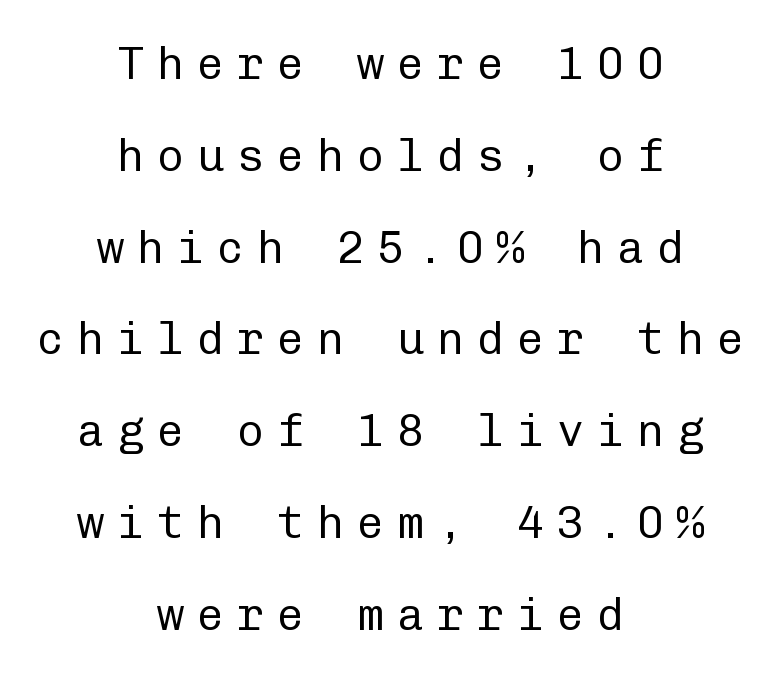
The image shows 45 px regular-weight sans-serif type, upright, monospaced; set centered, loose line spacing (2.04x), unusually wide letter spacing (+0.29 em), not underlined; low stroke contrast and a medium x-height.
